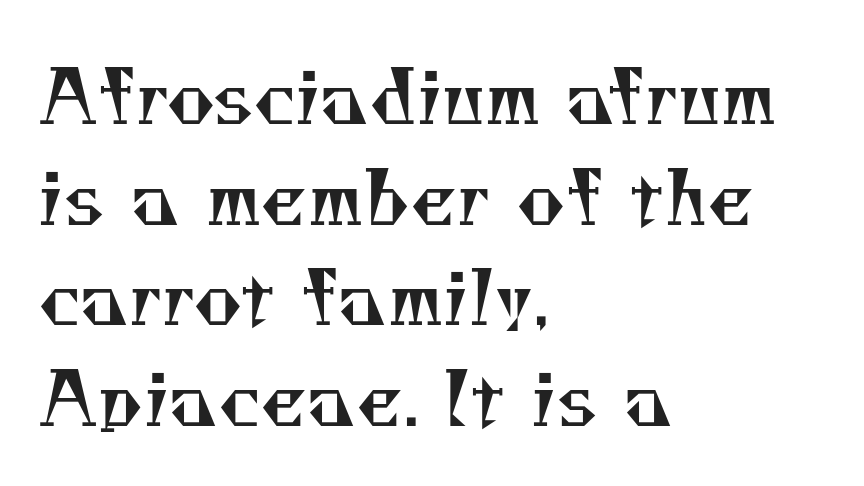
Q: Is the text bold? A: No.
Q: Is the typeface a serif or a sans-serif typeface? A: Serif.
Q: Is the text underlined? A: No.
Q: How is the paragraph aligned? A: Left-aligned.
Q: Is the spacing between letters normal or unusually wide? A: Normal.
Q: Is the spacing between lines tight, normal or loose? A: Normal.
Q: Width (condensed, normal, or wide)? A: Normal.
Q: Stroke contrast? A: Medium.
Q: x-height? A: Small.
Q: Monospaced? A: No.
